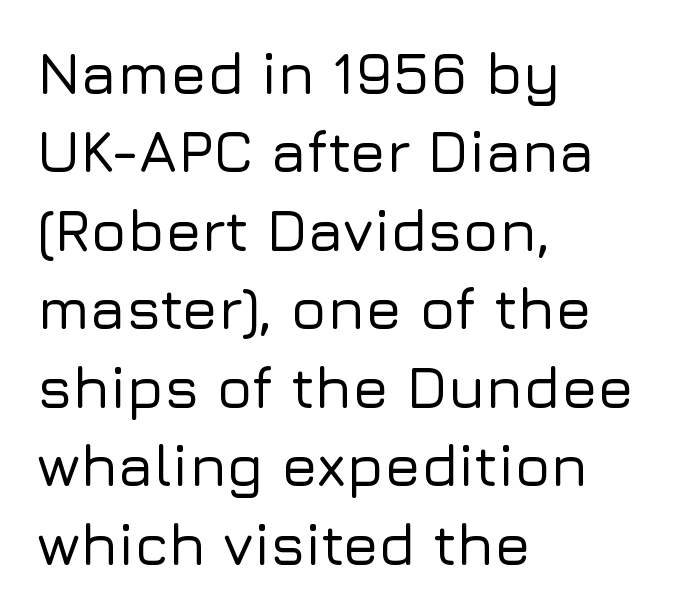
{"serif": "no", "italic": "no", "width": "normal", "stroke_contrast": "low", "x_height": "medium", "monospaced": "no", "underline": "no", "align": "left", "line_spacing": "normal", "line_spacing_ratio": 1.33, "letter_spacing": "normal", "letter_spacing_em": 0.0, "glyph_px": 59}
